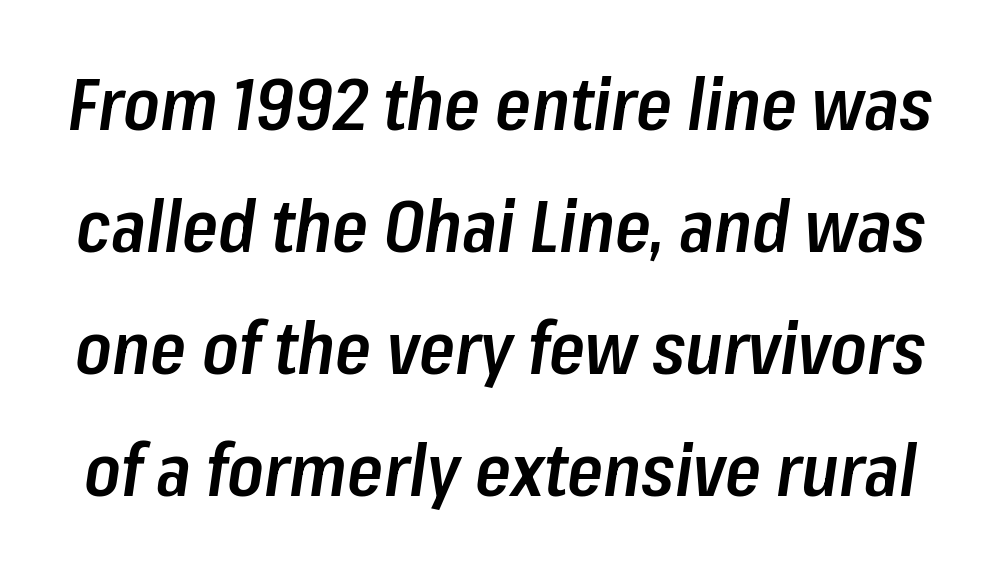
Each letter keeps its own natural width here, so spacing adapts to shape. Weight: semibold (demi). The whole block is typeset with a tilt. Baseline-to-baseline distance is the conventional proportion of letter height. The strip under each line holds only bare page.
